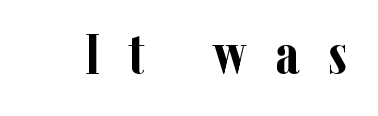
Q: Is the text bold? A: Yes.
Q: Is the text italic (slanted)? A: No, it is upright.
Q: Is the typeface a serif or a sans-serif typeface? A: Serif.
Q: Is the text underlined? A: No.
Q: Is the spacing between letters normal or unusually wide? A: Unusually wide.
Q: Width (condensed, normal, or wide)? A: Condensed.
Q: Stroke contrast? A: Low.
Q: x-height? A: Medium.
Q: Monospaced? A: No.
